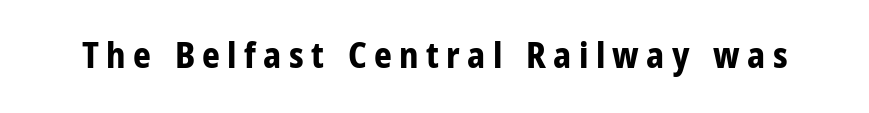
The image shows 35 px bold, condensed sans-serif type, upright; set unusually wide letter spacing (+0.21 em), not underlined; low stroke contrast and a medium x-height.
